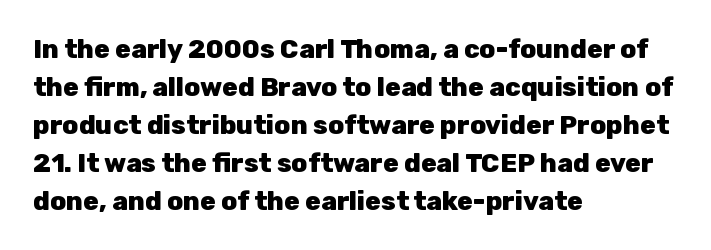
{"italic": "no", "bold": "yes", "underline": "no", "align": "left", "line_spacing": "normal", "line_spacing_ratio": 1.46, "letter_spacing": "normal", "letter_spacing_em": 0.0, "glyph_px": 26}
